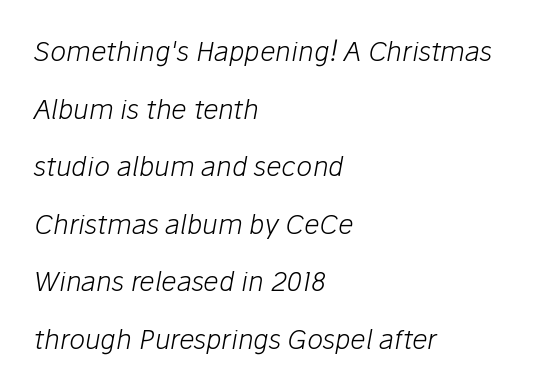
Looking at the ascenders, they clearly lean. Check under the words: just untouched page. Counters stay open thanks to moderate or lighter strokes. Visually the block forms a straight wall on the left and a jagged coastline on the right.
